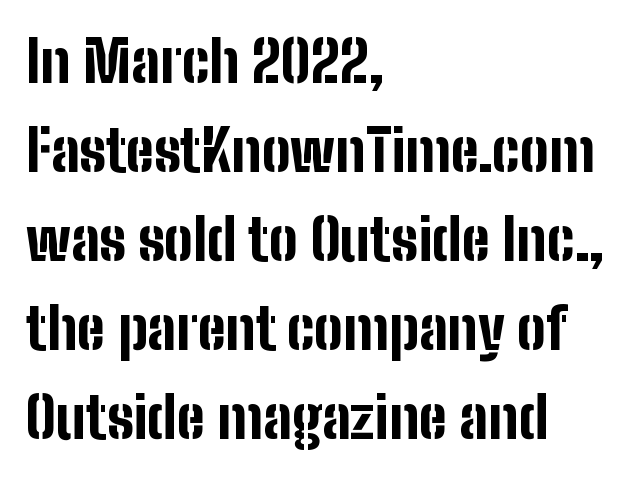
Q: Is the text bold? A: Yes.
Q: Is the text italic (slanted)? A: No, it is upright.
Q: Is the typeface a serif or a sans-serif typeface? A: Sans-serif.
Q: Is the text underlined? A: No.
Q: How is the paragraph aligned? A: Left-aligned.
Q: Is the spacing between letters normal or unusually wide? A: Normal.
Q: Is the spacing between lines tight, normal or loose? A: Normal.
Q: Width (condensed, normal, or wide)? A: Condensed.
Q: Stroke contrast? A: Low.
Q: x-height? A: Medium.
Q: Monospaced? A: No.
